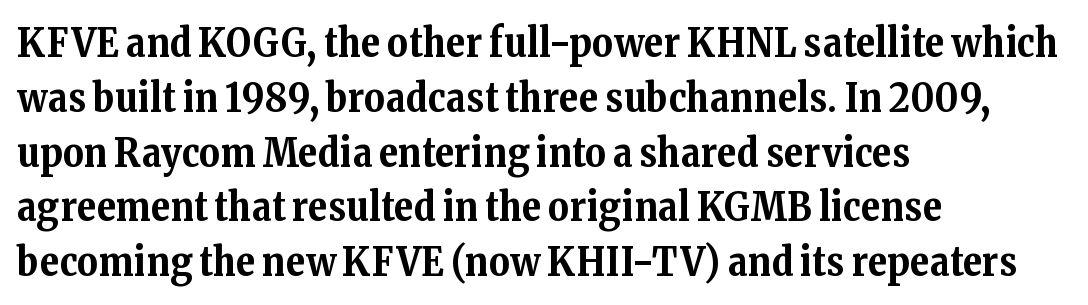
Q: Is the text bold? A: Yes.
Q: Is the text italic (slanted)? A: No, it is upright.
Q: Is the typeface a serif or a sans-serif typeface? A: Serif.
Q: Is the text underlined? A: No.
Q: How is the paragraph aligned? A: Left-aligned.
Q: Is the spacing between letters normal or unusually wide? A: Normal.
Q: Is the spacing between lines tight, normal or loose? A: Normal.
Q: Width (condensed, normal, or wide)? A: Normal.
Q: Stroke contrast? A: Medium.
Q: x-height? A: Medium.
Q: Monospaced? A: No.
